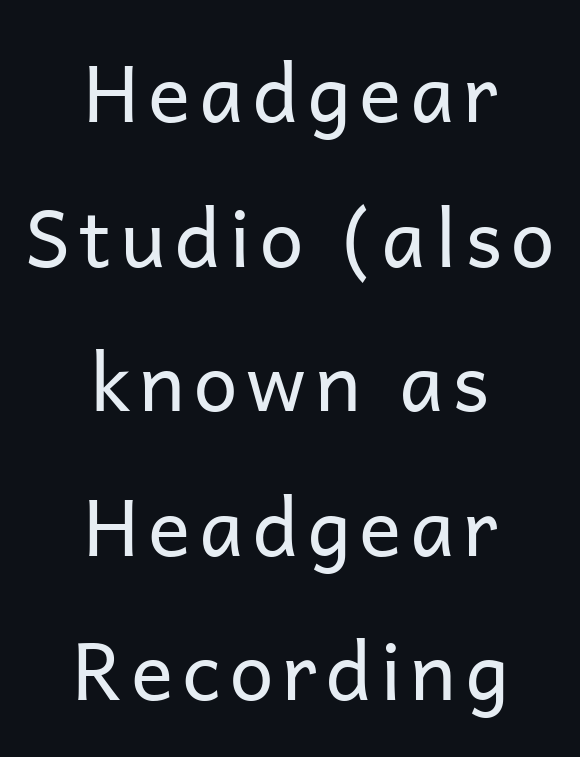
Q: Is the text bold? A: No.
Q: Is the text italic (slanted)? A: No, it is upright.
Q: Is the typeface a serif or a sans-serif typeface? A: Sans-serif.
Q: Is the text underlined? A: No.
Q: How is the paragraph aligned? A: Centered.
Q: Width (condensed, normal, or wide)? A: Normal.
Q: Stroke contrast? A: Low.
Q: x-height? A: Medium.
Q: Monospaced? A: No.
